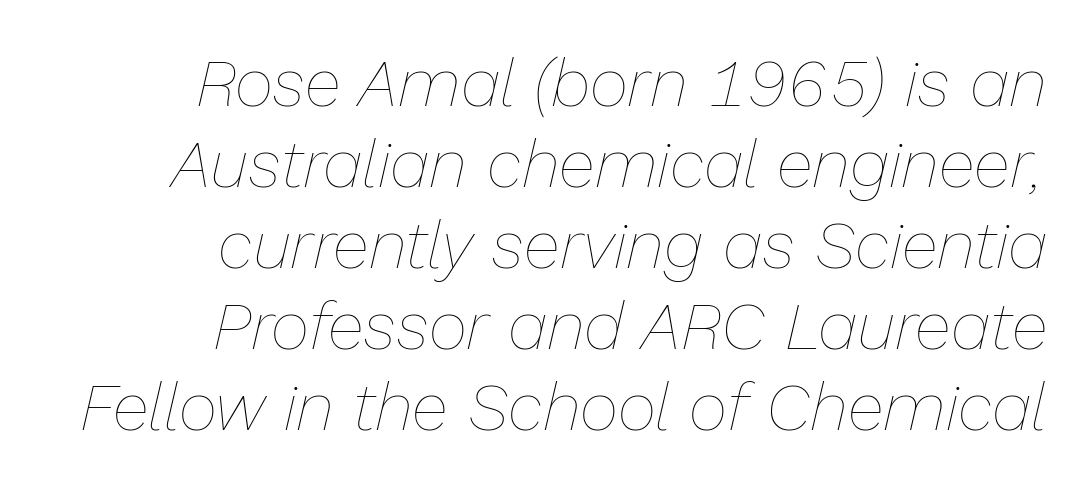
{"italic": "yes", "lean": "right", "slant_degrees": 13, "bold": "no", "weight": "thin", "width": "normal", "stroke_contrast": "low", "x_height": "medium", "monospaced": "no", "underline": "no", "align": "right", "line_spacing_ratio": 1.21, "letter_spacing": "normal", "letter_spacing_em": 0.0, "glyph_px": 67}
